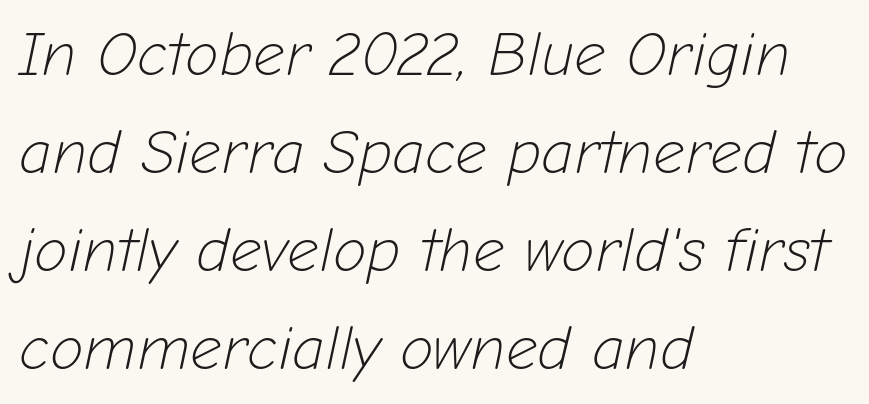
What stands out about the letter spacing? Nothing — it is the standard amount. This rendering uses left alignment, leaving the right contour irregular. Characters are canted at an angle relative to the baseline's perpendicular. Anything drawn beneath the words? Only blank space. Notice how descenders clear the ascenders below comfortably — that's standard leading.
